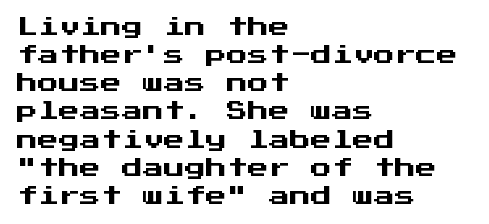
{"italic": "no", "underline": "no", "align": "left", "line_spacing": "normal", "line_spacing_ratio": 1.34, "letter_spacing": "normal", "letter_spacing_em": 0.0, "glyph_px": 21}
